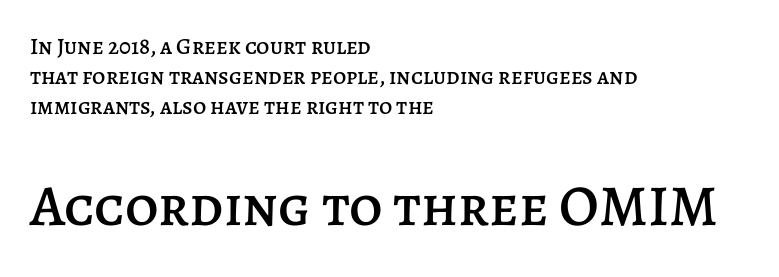
The image shows 58 px text type, upright; set left-aligned, normal line spacing (1.3x), normal letter spacing, not underlined; the second (bottom) block is 2.52x larger; low stroke contrast and a large x-height.
